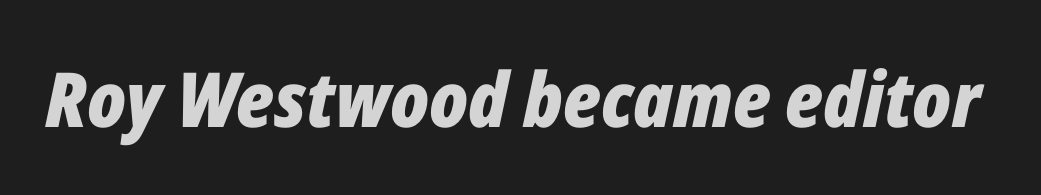
Q: Is the text bold? A: Yes.
Q: Is the text italic (slanted)? A: Yes, it leans right by about 12 degrees.
Q: Is the text underlined? A: No.
Q: Is the spacing between letters normal or unusually wide? A: Normal.
Q: Width (condensed, normal, or wide)? A: Condensed.
Q: Stroke contrast? A: Low.
Q: x-height? A: Medium.
Q: Monospaced? A: No.
